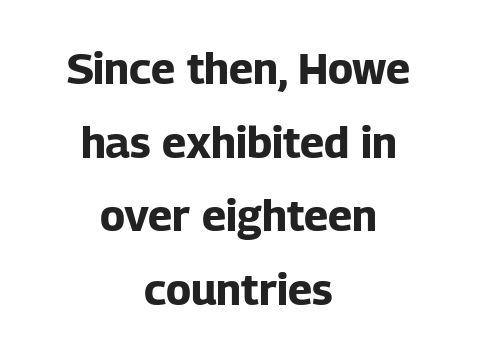
Do the characters align in a grid? No, the font is proportional. Typeset on center — no edge is straight. I'd call this a sans setting — the letters go barefoot. Anything drawn beneath the words? Only blank space.
